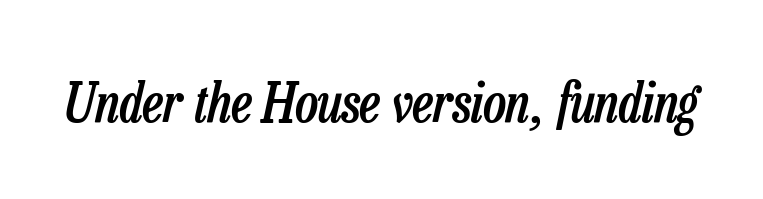
Q: Is the text bold? A: Semi-bold.
Q: Is the text italic (slanted)? A: Yes, it leans right by about 13 degrees.
Q: Is the text underlined? A: No.
Q: Is the spacing between letters normal or unusually wide? A: Normal.
Q: Width (condensed, normal, or wide)? A: Condensed.
Q: Stroke contrast? A: Low.
Q: x-height? A: Medium.
Q: Monospaced? A: No.
